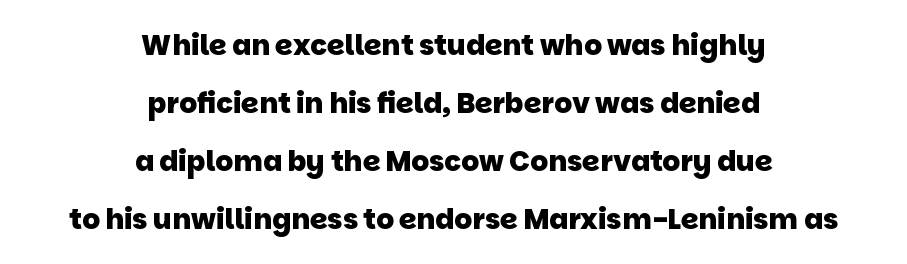
The image shows 28 px heavy sans-serif type; set centered, loose line spacing (2.07x), normal letter spacing, not underlined; low stroke contrast and a large x-height.
